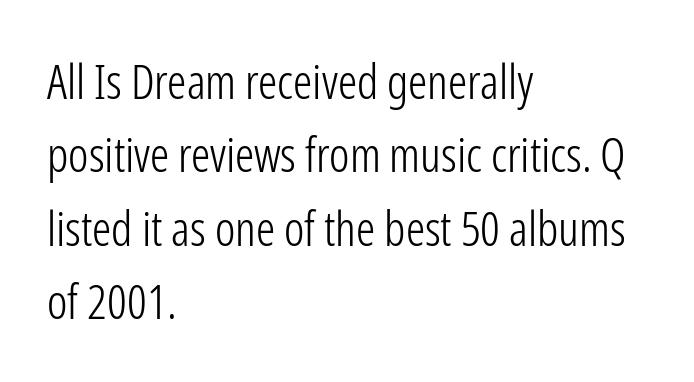
Characters remain perfectly vertical along every line. You could call the tracking neutral — neither tight nor loose. Rule under the text: the space is simply empty. Character widths vary here, with narrow letters taking less room than wide ones.
